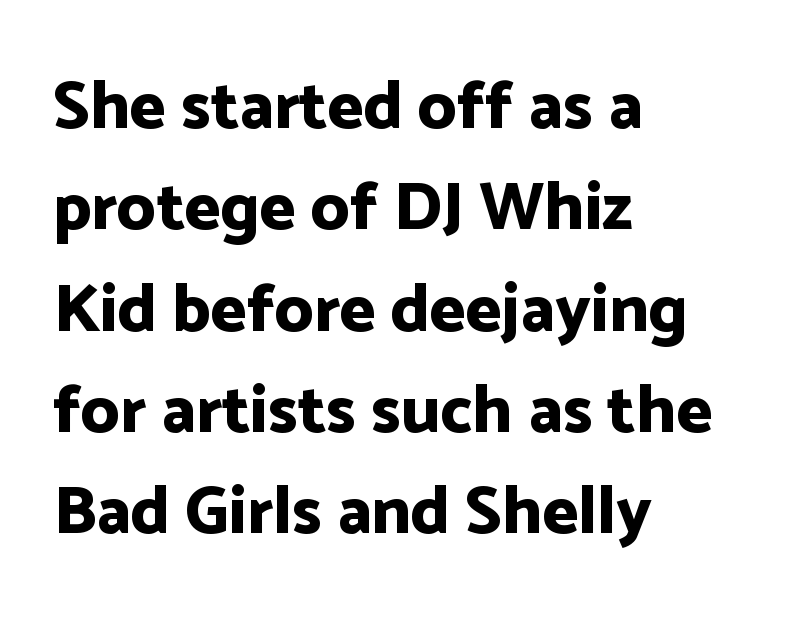
The image shows 68 px bold sans-serif type, upright; set left-aligned, normal line spacing (1.49x), normal letter spacing, not underlined; low stroke contrast and a medium x-height.
